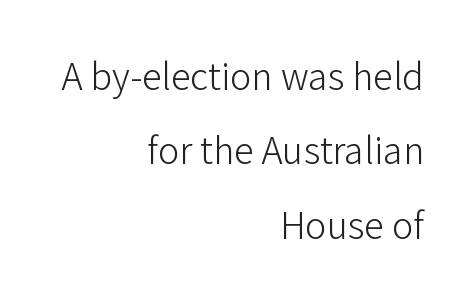
{"serif": "no", "italic": "no", "bold": "no", "weight": "light", "width": "normal", "stroke_contrast": "low", "x_height": "medium", "monospaced": "no", "underline": "no", "align": "right", "line_spacing_ratio": 1.86, "letter_spacing": "normal", "letter_spacing_em": 0.0, "glyph_px": 40}
